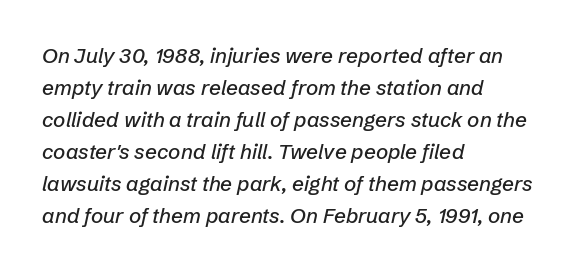
Quick note: italic. Lines of text with bare space underneath. The paragraph has a hard left edge and a soft right edge. Whoever set this chose a conventional vertical rhythm.
